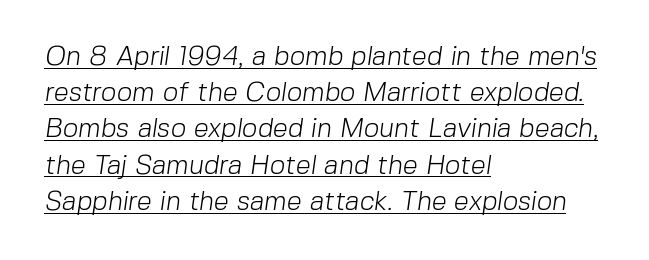
Q: Is the text bold? A: No.
Q: Is the text underlined? A: Yes.
Q: How is the paragraph aligned? A: Left-aligned.
Q: Is the spacing between letters normal or unusually wide? A: Normal.
Q: Is the spacing between lines tight, normal or loose? A: Normal.
